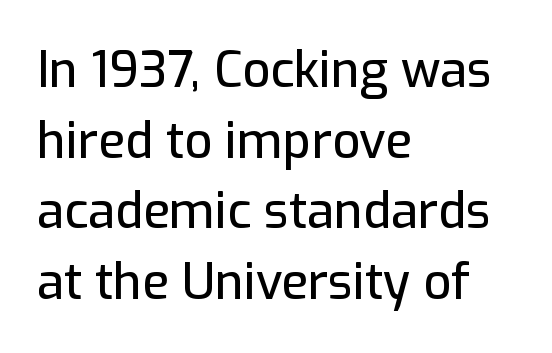
The image shows 49 px sans-serif type, upright; set left-aligned, normal line spacing (1.44x), normal letter spacing, not underlined; low stroke contrast and a medium x-height.
